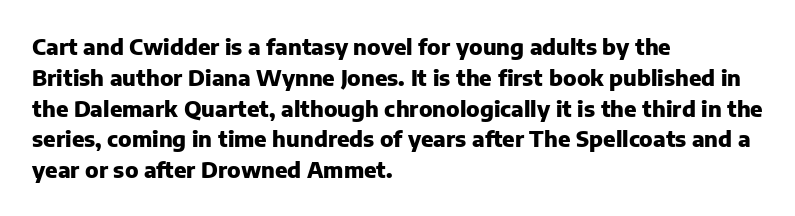
{"italic": "no", "bold": "yes", "underline": "no", "align": "left", "line_spacing": "normal", "line_spacing_ratio": 1.4, "letter_spacing": "normal", "letter_spacing_em": 0.0, "glyph_px": 22}
